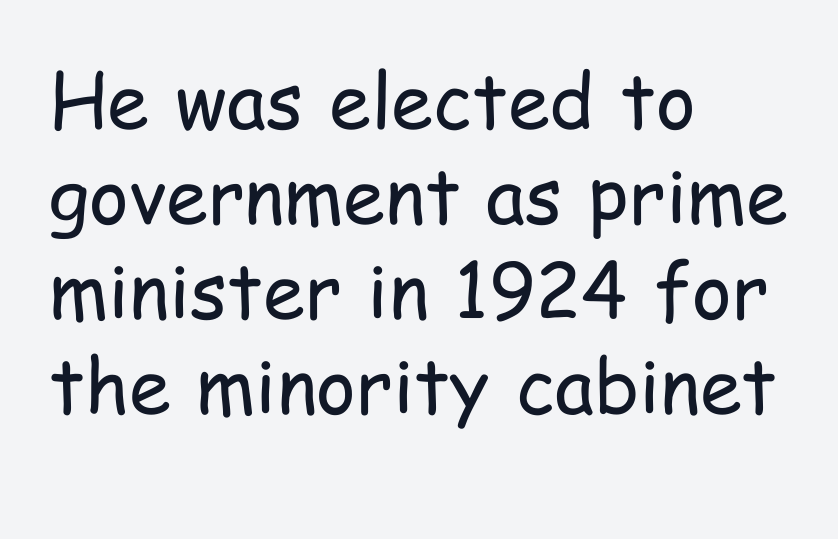
Q: Is the text bold? A: No.
Q: Is the text italic (slanted)? A: No, it is upright.
Q: Is the typeface a serif or a sans-serif typeface? A: Sans-serif.
Q: Is the text underlined? A: No.
Q: How is the paragraph aligned? A: Left-aligned.
Q: Is the spacing between letters normal or unusually wide? A: Normal.
Q: Is the spacing between lines tight, normal or loose? A: Normal.
Q: Width (condensed, normal, or wide)? A: Condensed.
Q: Stroke contrast? A: Low.
Q: x-height? A: Medium.
Q: Monospaced? A: No.
